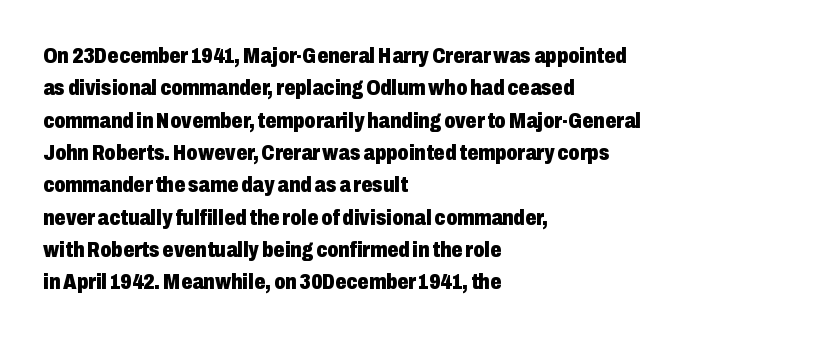
This block has exactly the height ordinary leading produces. A roman cut, with each character standing at attention. Typesetter's note: full bold, strokes at maximum text heaviness. The rendering anchors every line to the left-hand side.
